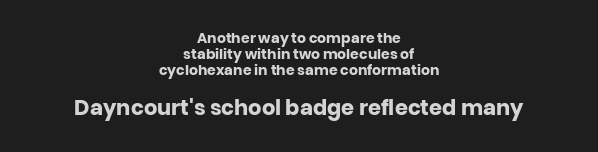
{"italic": "no", "bold": "yes", "underline": "no", "align": "center", "line_spacing": "tight", "line_spacing_ratio": 1.15, "letter_spacing": "normal", "letter_spacing_em": 0.0, "larger_block": "second", "size_ratio": 1.5, "glyph_px": 21}
